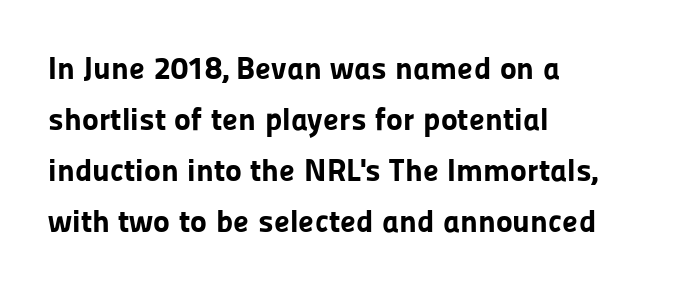
Each new line begins a customary step beneath the previous one. Serifs: no, the terminals of the letterforms are clean. Character widths vary here, with narrow letters taking less room than wide ones. Italic? Not at all — the glyphs are vertical.
